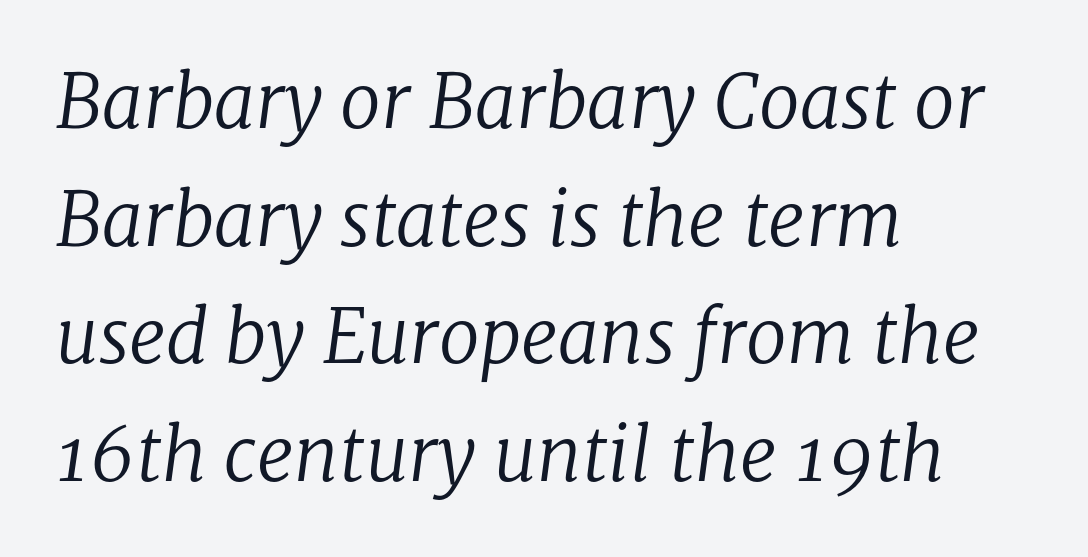
Q: Is the text bold? A: No.
Q: Is the text italic (slanted)? A: Yes, it leans right by about 8 degrees.
Q: Is the typeface a serif or a sans-serif typeface? A: Serif.
Q: Is the text underlined? A: No.
Q: How is the paragraph aligned? A: Left-aligned.
Q: Is the spacing between letters normal or unusually wide? A: Normal.
Q: Is the spacing between lines tight, normal or loose? A: Normal.
Q: Width (condensed, normal, or wide)? A: Normal.
Q: Stroke contrast? A: Low.
Q: x-height? A: Medium.
Q: Monospaced? A: No.
